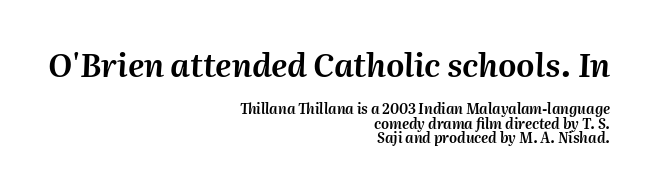
The image shows 32 px text type, italic (leaning right); set right-aligned, tight line spacing (1.02x), normal letter spacing, not underlined; the first (top) block is 2.29x larger; medium stroke contrast and a medium x-height.
